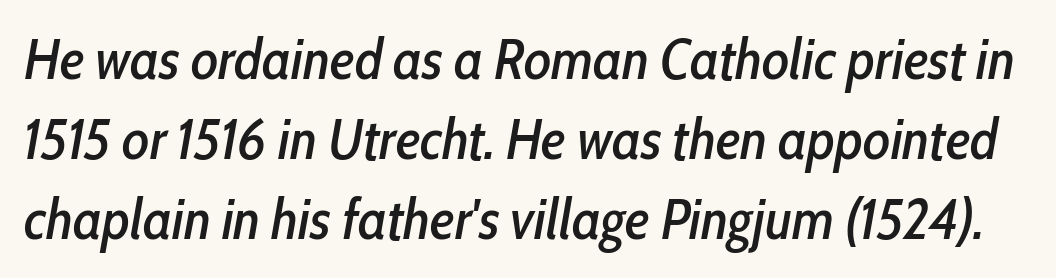
The image shows 57 px condensed type, italic (leaning right); set normal line spacing (1.4x), normal letter spacing, not underlined; low stroke contrast and a medium x-height.
